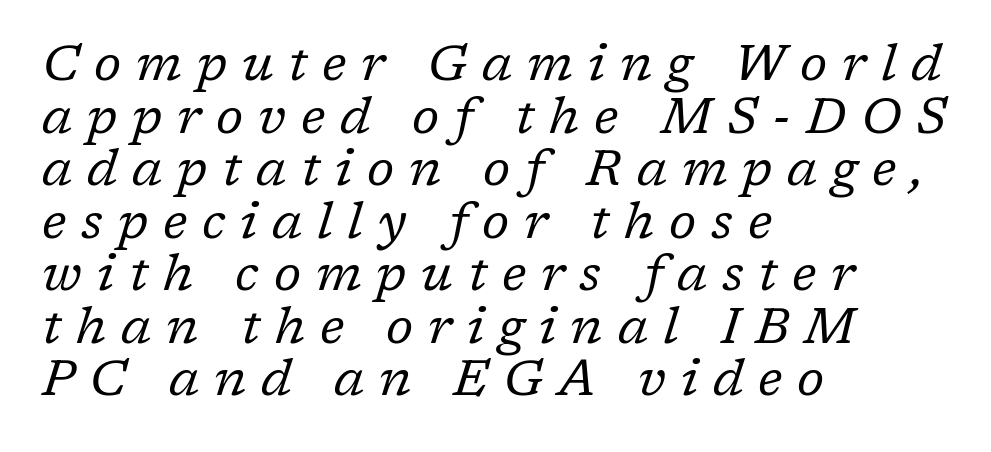
How would I describe the line gaps? Narrow and economical. No chunkiness to these letters — they're not bold. The lettering tilts uniformly, giving the passage an italic look. A student would call this left alignment; a typographer would say flush left, rag right. Classification — serif. Caption: expanded tracking, letters set apart.
